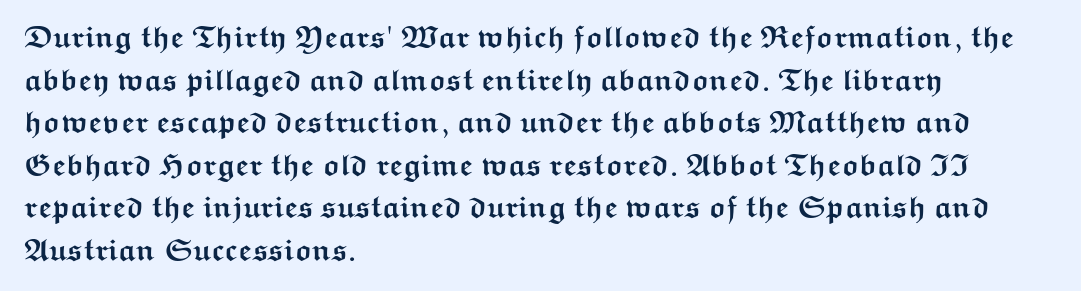
No extra tracking has been applied to these lines. The sample has been set heavy, in full bold. Beneath every word, the page is bare. If you measured baseline to baseline, you'd find a middling distance. Examine the stroke ends and you'll find no serifs. Here the designer chose a conventional face with non-uniform glyph widths.
